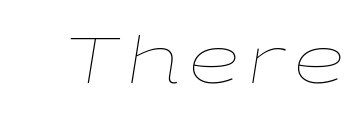
Q: Is the text bold? A: No.
Q: Is the text italic (slanted)? A: Yes, it leans right by about 9 degrees.
Q: Is the text underlined? A: No.
Q: Width (condensed, normal, or wide)? A: Wide.
Q: Stroke contrast? A: Low.
Q: x-height? A: Medium.
Q: Monospaced? A: No.
